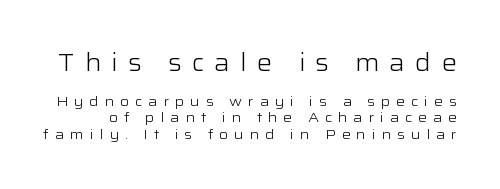
Q: Is the text bold? A: No.
Q: Is the text italic (slanted)? A: No, it is upright.
Q: Is the text underlined? A: No.
Q: Is the spacing between letters normal or unusually wide? A: Unusually wide.
Q: Which block of text is set in a larger size, the first (top) or the second (bottom)? A: The first (top) one.
